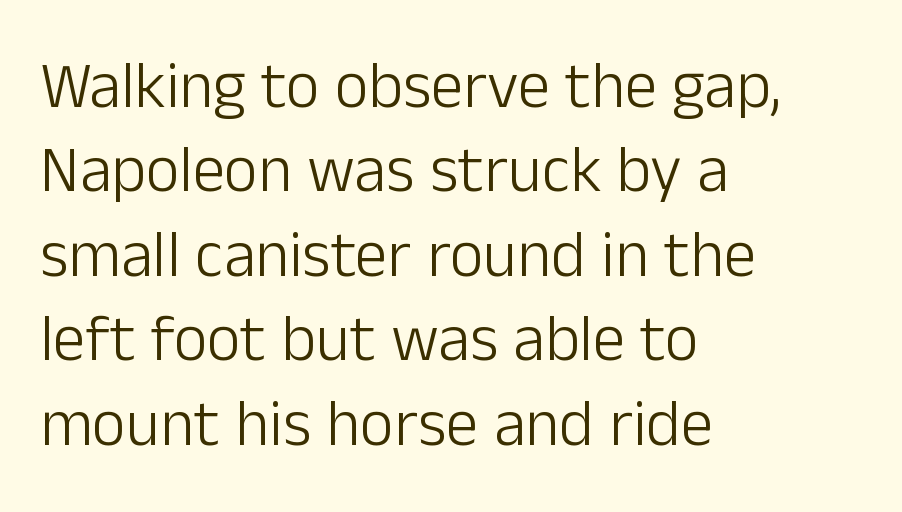
{"serif": "no", "italic": "no", "bold": "no", "weight": "light", "width": "normal", "stroke_contrast": "low", "x_height": "medium", "monospaced": "no", "underline": "no", "align": "left", "line_spacing": "normal", "line_spacing_ratio": 1.3, "letter_spacing": "normal", "letter_spacing_em": 0.0, "glyph_px": 65}
